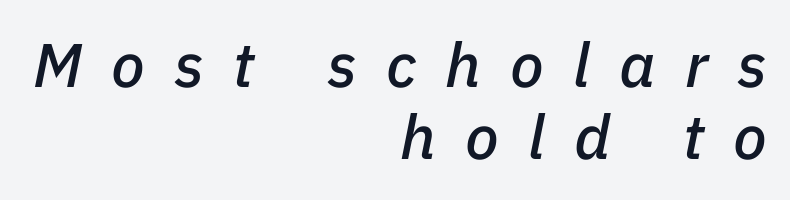
Q: Is the text italic (slanted)? A: Yes, it leans right by about 11 degrees.
Q: Is the text underlined? A: No.
Q: How is the paragraph aligned? A: Right-aligned.
Q: Is the spacing between letters normal or unusually wide? A: Unusually wide.
Q: Width (condensed, normal, or wide)? A: Normal.
Q: Stroke contrast? A: Low.
Q: x-height? A: Medium.
Q: Monospaced? A: No.
